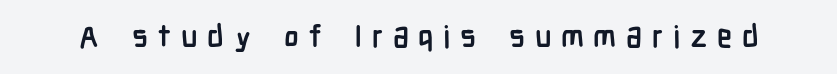
The image shows 31 px semibold, condensed sans-serif type, upright; set unusually wide letter spacing (+0.31 em), not underlined; low stroke contrast and a medium x-height.
